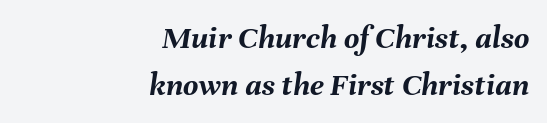
The image shows 33 px semibold type, italic (leaning right); set right-aligned, normal line spacing (1.43x), normal letter spacing, not underlined; medium stroke contrast and a medium x-height.
